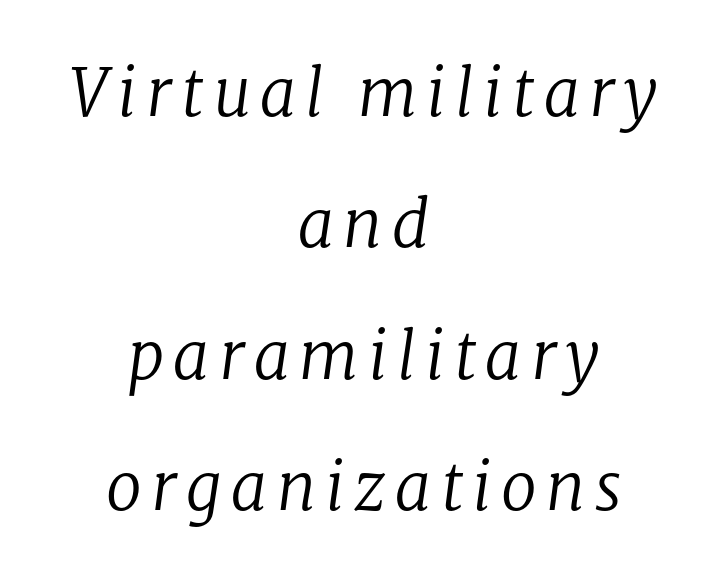
The image shows 65 px regular-weight serif type, italic (leaning right); set centered, loose line spacing (2.02x), not underlined; low stroke contrast and a medium x-height.
